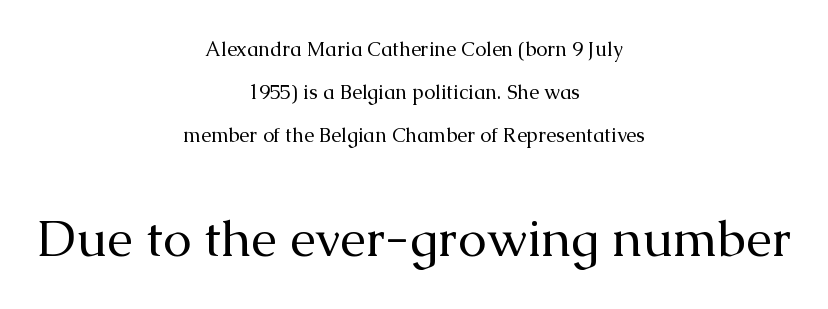
Q: Is the text bold? A: No.
Q: Is the text italic (slanted)? A: No, it is upright.
Q: Is the typeface a serif or a sans-serif typeface? A: Serif.
Q: Is the text underlined? A: No.
Q: How is the paragraph aligned? A: Centered.
Q: Is the spacing between letters normal or unusually wide? A: Normal.
Q: Is the spacing between lines tight, normal or loose? A: Loose.
Q: Which block of text is set in a larger size, the first (top) or the second (bottom)? A: The second (bottom) one.
Q: Width (condensed, normal, or wide)? A: Normal.
Q: Stroke contrast? A: Medium.
Q: x-height? A: Medium.
Q: Monospaced? A: No.
